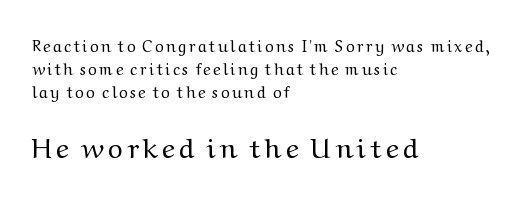
{"serif": "yes", "italic": "no", "bold": "no", "weight": "regular", "width": "wide", "stroke_contrast": "medium", "x_height": "medium", "monospaced": "no", "underline": "no", "align": "left", "line_spacing": "normal", "line_spacing_ratio": 1.43, "larger_block": "second", "size_ratio": 1.75, "glyph_px": 28}
